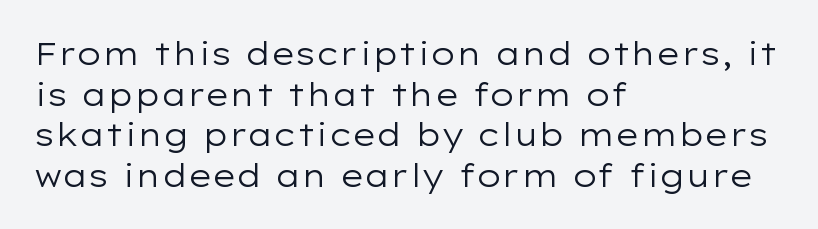
The image shows 31 px regular-weight, wide sans-serif type, upright; set left-aligned, normal line spacing (1.31x), normal letter spacing, not underlined; low stroke contrast and a medium x-height.
